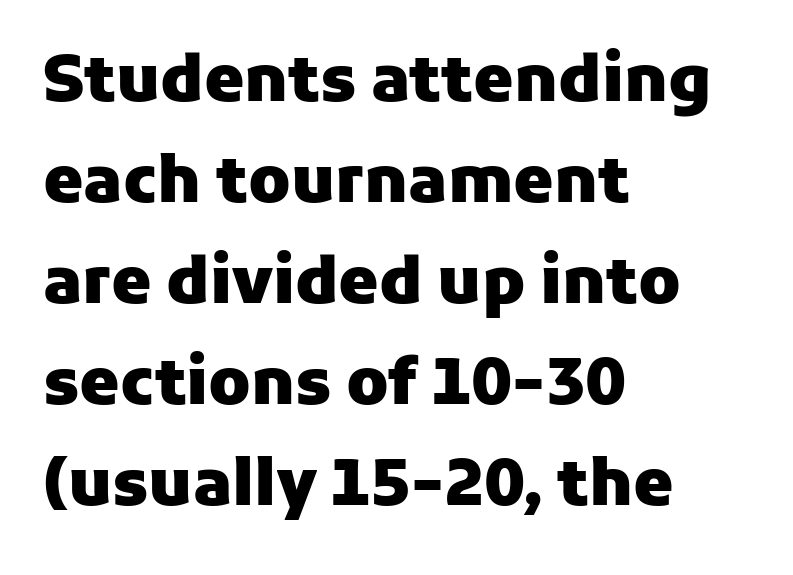
{"serif": "no", "italic": "no", "bold": "yes", "weight": "heavy", "width": "normal", "stroke_contrast": "low", "x_height": "medium", "monospaced": "no", "underline": "no", "align": "left", "line_spacing": "normal", "line_spacing_ratio": 1.58, "letter_spacing": "normal", "letter_spacing_em": 0.0, "glyph_px": 64}
